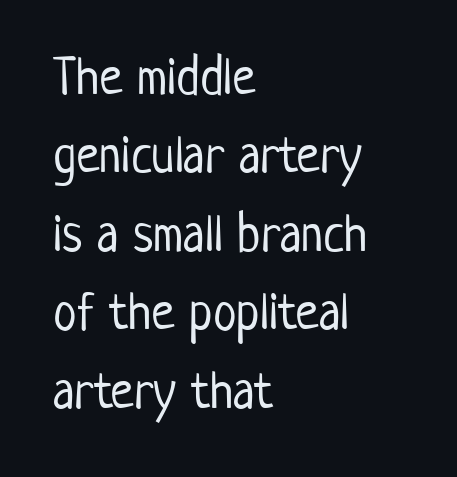
Unlike italic type, these characters show no tilt at all. Note the varied advance widths — an 'i' is clearly narrower than an 'm'. The text was rendered using a sans face with plain stroke endings. Line starts are locked; line ends wander.
